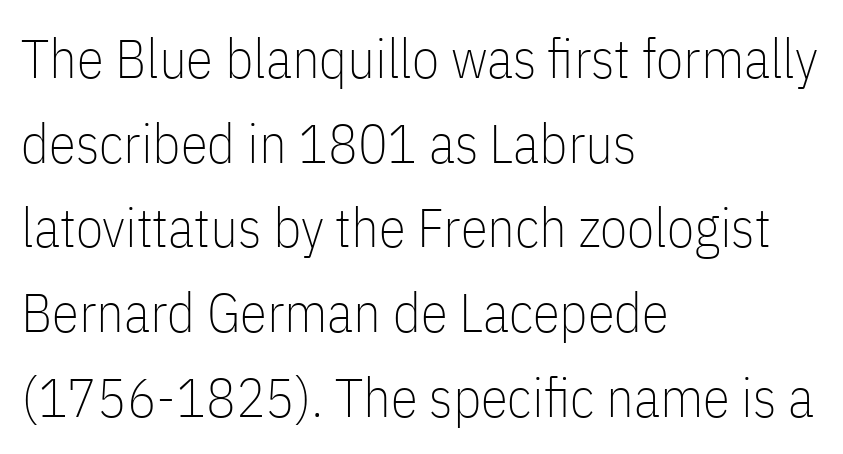
Q: Is the text bold? A: No.
Q: Is the text italic (slanted)? A: No, it is upright.
Q: Is the typeface a serif or a sans-serif typeface? A: Sans-serif.
Q: Is the text underlined? A: No.
Q: How is the paragraph aligned? A: Left-aligned.
Q: Is the spacing between letters normal or unusually wide? A: Normal.
Q: Is the spacing between lines tight, normal or loose? A: Normal.
Q: Width (condensed, normal, or wide)? A: Condensed.
Q: Stroke contrast? A: Low.
Q: x-height? A: Medium.
Q: Monospaced? A: No.
